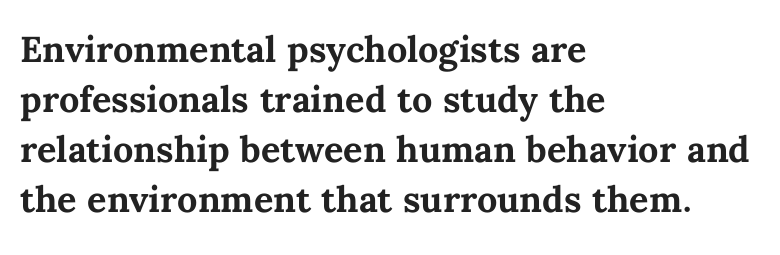
Q: Is the text bold? A: Yes.
Q: Is the text italic (slanted)? A: No, it is upright.
Q: Is the text underlined? A: No.
Q: How is the paragraph aligned? A: Left-aligned.
Q: Is the spacing between letters normal or unusually wide? A: Normal.
Q: Is the spacing between lines tight, normal or loose? A: Normal.
Q: Width (condensed, normal, or wide)? A: Normal.
Q: Stroke contrast? A: Medium.
Q: x-height? A: Medium.
Q: Monospaced? A: No.
